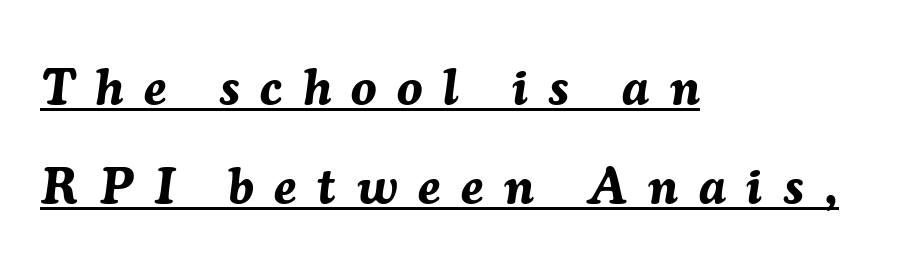
{"italic": "yes", "lean": "right", "slant_degrees": 7, "bold": "yes", "weight": "bold", "width": "normal", "stroke_contrast": "medium", "x_height": "medium", "monospaced": "no", "underline": "yes", "align": "left", "line_spacing": "loose", "line_spacing_ratio": 1.95, "letter_spacing": "wide", "letter_spacing_em": 0.41, "glyph_px": 51}
